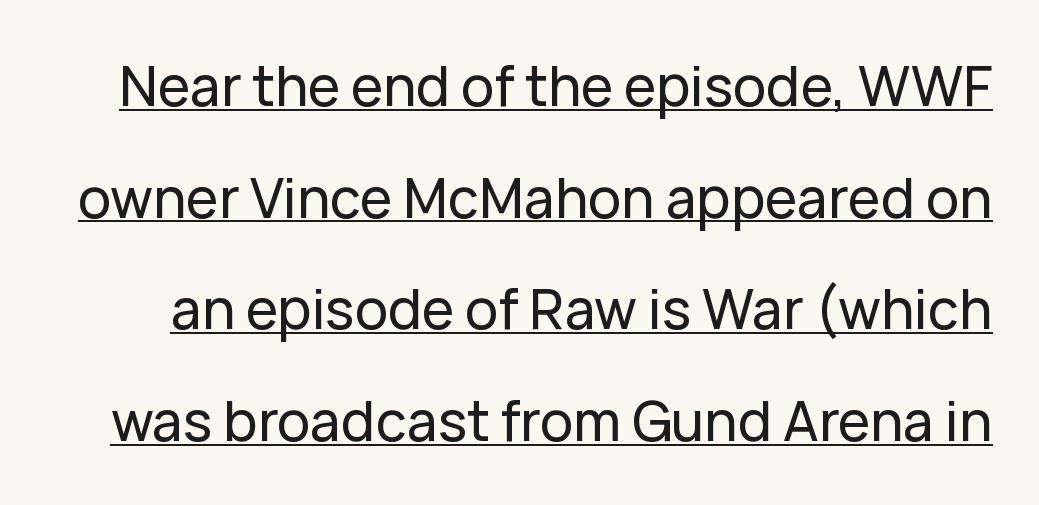
{"serif": "no", "italic": "no", "width": "normal", "stroke_contrast": "low", "x_height": "medium", "monospaced": "no", "underline": "yes", "line_spacing": "loose", "line_spacing_ratio": 2.03, "letter_spacing": "normal", "letter_spacing_em": 0.0, "glyph_px": 55}
